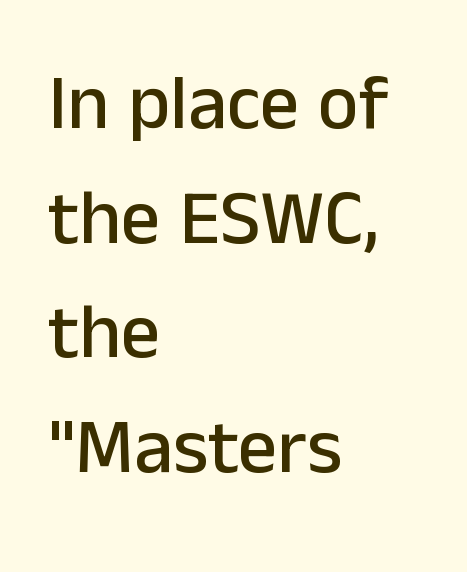
{"serif": "no", "italic": "no", "width": "normal", "stroke_contrast": "low", "x_height": "medium", "monospaced": "no", "underline": "no", "align": "left", "line_spacing": "normal", "line_spacing_ratio": 1.47, "letter_spacing": "normal", "letter_spacing_em": 0.0, "glyph_px": 78}
